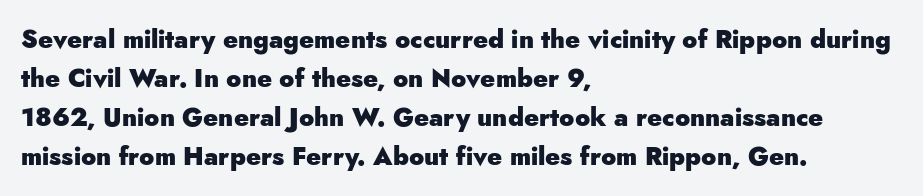
Q: Is the text bold? A: Yes.
Q: Is the text italic (slanted)? A: No, it is upright.
Q: Is the text underlined? A: No.
Q: How is the paragraph aligned? A: Left-aligned.
Q: Is the spacing between letters normal or unusually wide? A: Normal.
Q: Is the spacing between lines tight, normal or loose? A: Normal.
